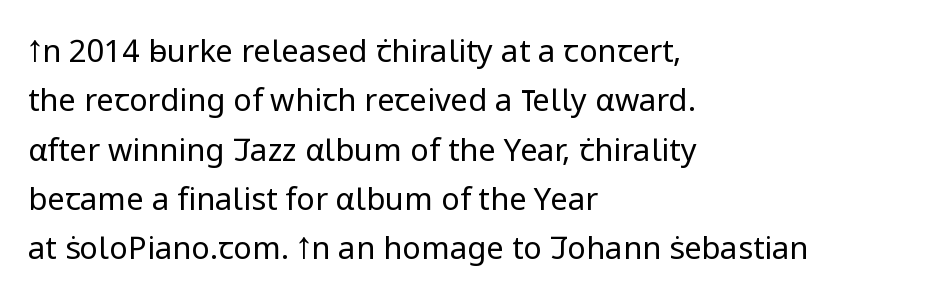
{"serif": "no", "italic": "no", "bold": "no", "weight": "regular", "width": "normal", "stroke_contrast": "low", "x_height": "medium", "monospaced": "no", "underline": "no", "align": "left", "line_spacing": "normal", "line_spacing_ratio": 1.59, "letter_spacing": "normal", "letter_spacing_em": 0.0, "glyph_px": 31}
